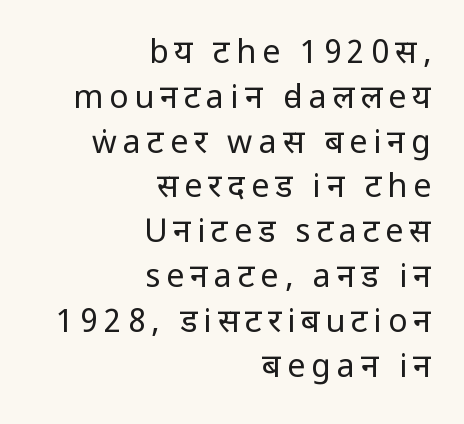
This sample uses an upright cut, with every glyph sitting square on the baseline. Typeset ragged left — the right edge is the straight one. No chunkiness to these letters — they're not bold. Type without underlining. A normal amount of white space separates one row of letters from the next. The designer went with a sans here, leaving each stem footless.
